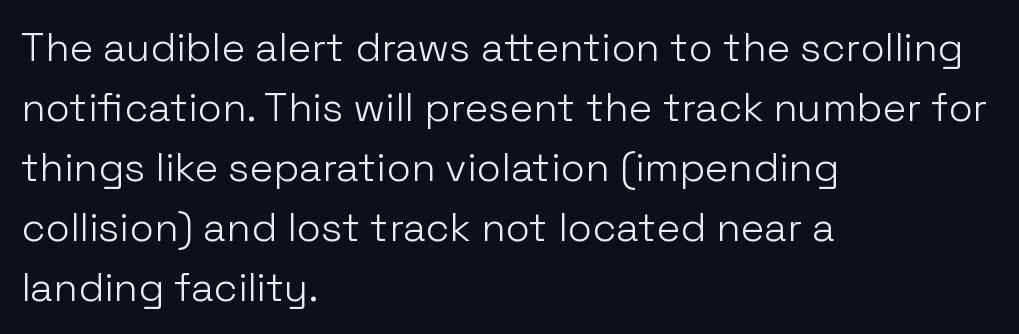
{"serif": "no", "italic": "no", "bold": "no", "weight": "light", "width": "normal", "stroke_contrast": "low", "x_height": "medium", "monospaced": "no", "underline": "no", "align": "left", "line_spacing": "normal", "line_spacing_ratio": 1.5, "letter_spacing": "normal", "letter_spacing_em": 0.0, "glyph_px": 40}
